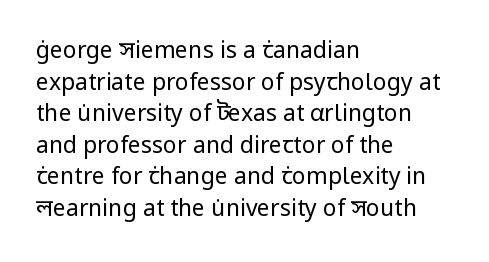
{"italic": "no", "bold": "no", "underline": "no", "align": "left", "line_spacing": "normal", "line_spacing_ratio": 1.37, "letter_spacing": "normal", "letter_spacing_em": 0.0, "glyph_px": 23}
